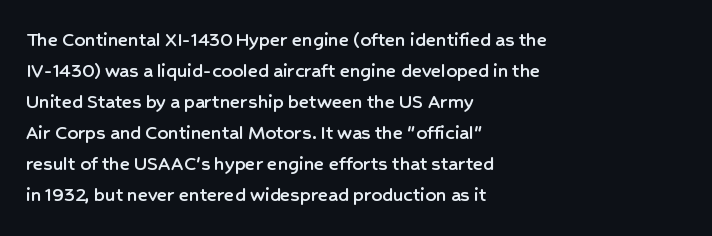
{"italic": "no", "underline": "no", "align": "left", "line_spacing": "normal", "line_spacing_ratio": 1.48, "letter_spacing": "normal", "letter_spacing_em": 0.0, "glyph_px": 21}
